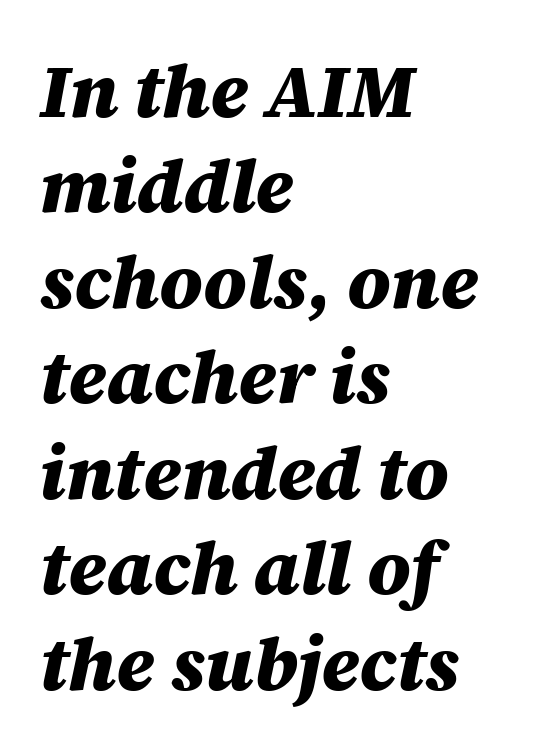
Q: Is the text bold? A: Yes.
Q: Is the text italic (slanted)? A: Yes, it leans right by about 12 degrees.
Q: Is the text underlined? A: No.
Q: How is the paragraph aligned? A: Left-aligned.
Q: Is the spacing between letters normal or unusually wide? A: Normal.
Q: Is the spacing between lines tight, normal or loose? A: Normal.
Q: Width (condensed, normal, or wide)? A: Normal.
Q: Stroke contrast? A: Medium.
Q: x-height? A: Large.
Q: Monospaced? A: No.
